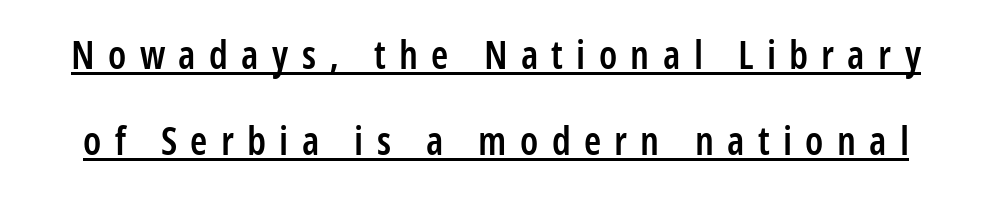
{"serif": "no", "italic": "no", "bold": "semi", "weight": "semibold", "width": "condensed", "stroke_contrast": "low", "x_height": "medium", "monospaced": "no", "underline": "yes", "line_spacing": "loose", "line_spacing_ratio": 2.2, "letter_spacing": "wide", "letter_spacing_em": 0.34, "glyph_px": 39}
